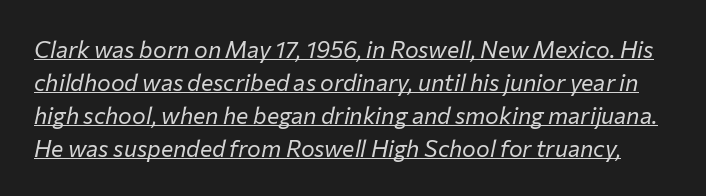
Whoever set this chose a conventional vertical rhythm. Is the stroke heavy? The answer is a plain regular-or-lighter. Is there an underline? Yes — a line sits under the letters. The type is set solid horizontally, with unmodified tracking. Italic: yes, the glyphs are oblique.
